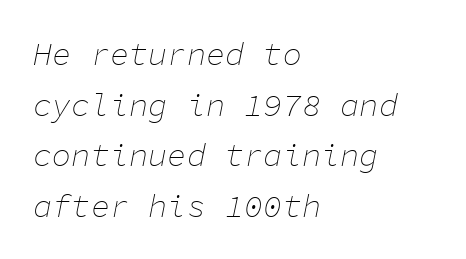
{"italic": "yes", "lean": "right", "slant_degrees": 11, "bold": "no", "weight": "thin", "width": "normal", "stroke_contrast": "low", "x_height": "medium", "monospaced": "yes", "underline": "no", "align": "left", "line_spacing": "normal", "line_spacing_ratio": 1.58, "letter_spacing": "normal", "letter_spacing_em": 0.0, "glyph_px": 32}
